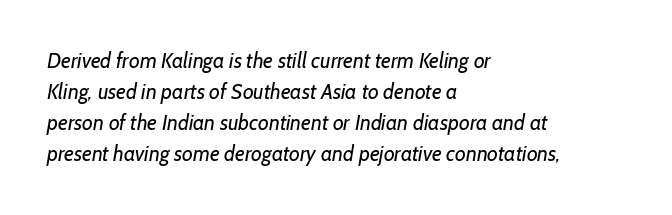
The image shows 21 px text type; set left-aligned, normal line spacing (1.48x), normal letter spacing, not underlined.
